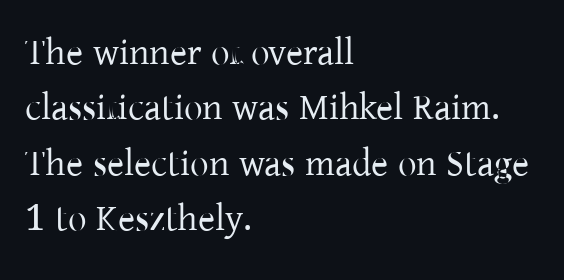
The image shows 37 px regular-weight serif type, upright; set left-aligned, normal line spacing (1.5x), normal letter spacing, not underlined; low stroke contrast and a medium x-height.
